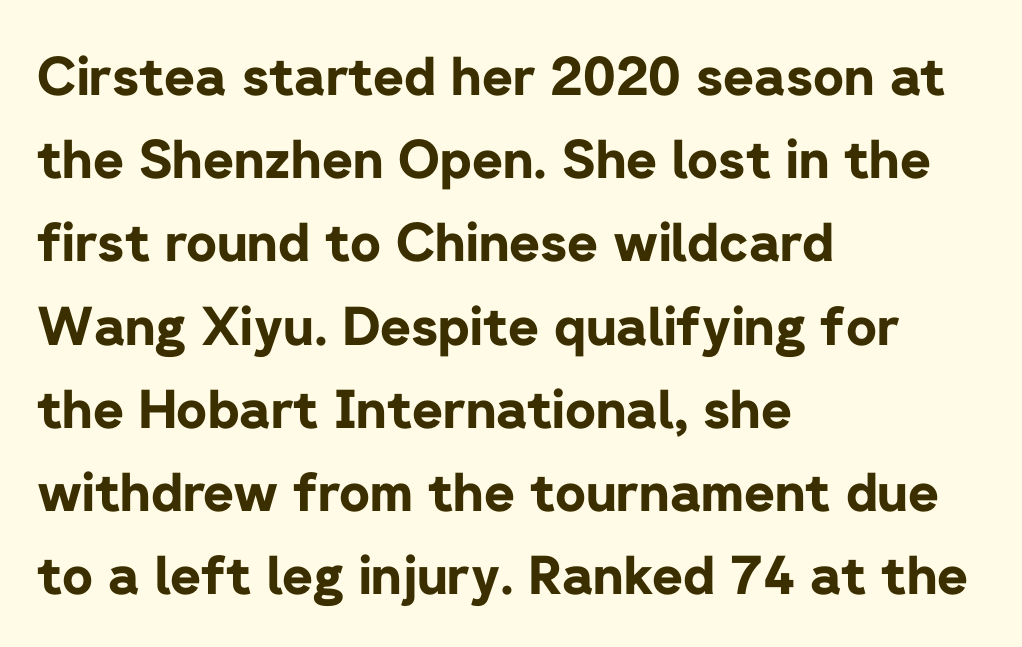
Q: Is the text bold? A: Yes.
Q: Is the text italic (slanted)? A: No, it is upright.
Q: Is the typeface a serif or a sans-serif typeface? A: Sans-serif.
Q: Is the text underlined? A: No.
Q: How is the paragraph aligned? A: Left-aligned.
Q: Is the spacing between letters normal or unusually wide? A: Normal.
Q: Is the spacing between lines tight, normal or loose? A: Normal.
Q: Width (condensed, normal, or wide)? A: Normal.
Q: Stroke contrast? A: Low.
Q: x-height? A: Medium.
Q: Monospaced? A: No.
